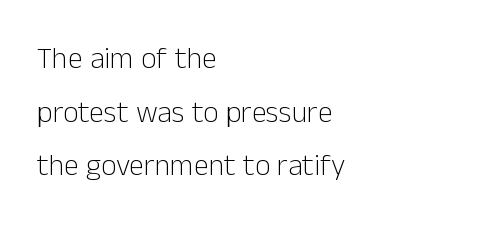
The image shows 30 px light sans-serif type, upright; set left-aligned, line spacing 1.79x, normal letter spacing, not underlined; low stroke contrast and a medium x-height.
